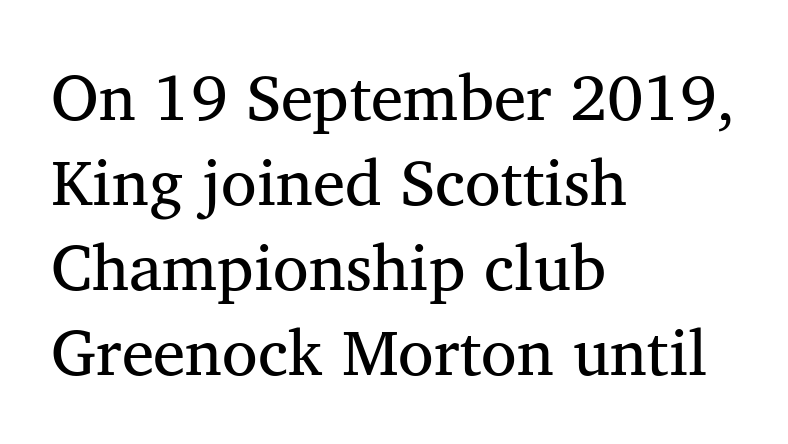
Q: Is the text bold? A: No.
Q: Is the typeface a serif or a sans-serif typeface? A: Serif.
Q: Is the text underlined? A: No.
Q: How is the paragraph aligned? A: Left-aligned.
Q: Is the spacing between letters normal or unusually wide? A: Normal.
Q: Is the spacing between lines tight, normal or loose? A: Normal.
Q: Width (condensed, normal, or wide)? A: Normal.
Q: Stroke contrast? A: Medium.
Q: x-height? A: Medium.
Q: Monospaced? A: No.
